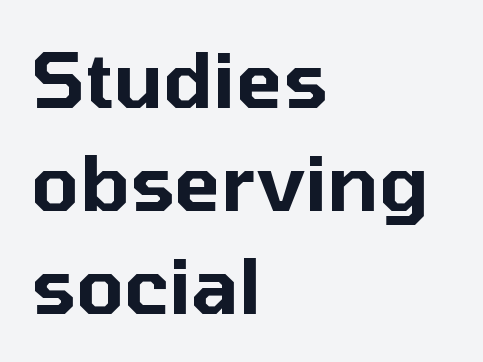
Q: Is the text italic (slanted)? A: No, it is upright.
Q: Is the typeface a serif or a sans-serif typeface? A: Sans-serif.
Q: Is the text underlined? A: No.
Q: How is the paragraph aligned? A: Left-aligned.
Q: Is the spacing between letters normal or unusually wide? A: Normal.
Q: Is the spacing between lines tight, normal or loose? A: Normal.
Q: Width (condensed, normal, or wide)? A: Normal.
Q: Stroke contrast? A: Low.
Q: x-height? A: Medium.
Q: Monospaced? A: No.
